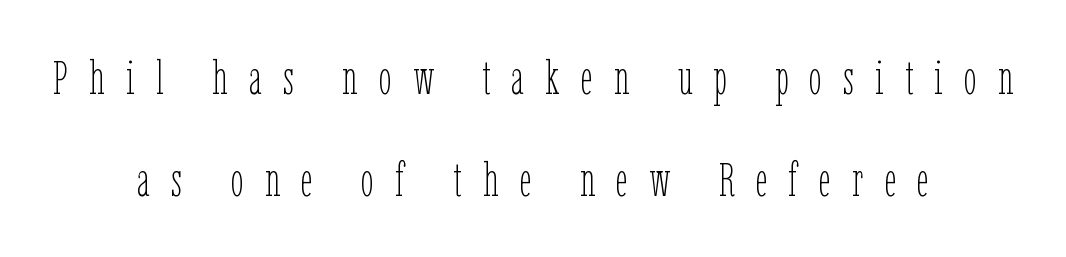
The image shows 47 px thin, condensed type, upright; set centered, loose line spacing (2.17x), unusually wide letter spacing (+0.45 em), not underlined; low stroke contrast and a medium x-height.
